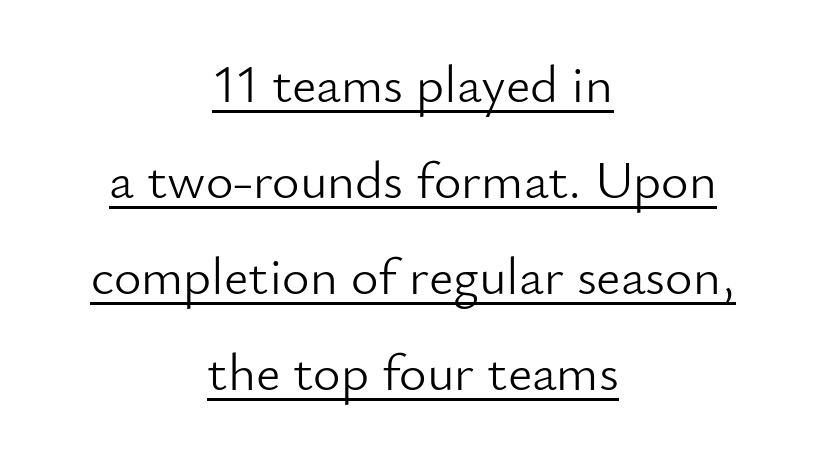
{"serif": "no", "italic": "no", "bold": "no", "weight": "light", "width": "normal", "stroke_contrast": "low", "x_height": "small", "monospaced": "no", "underline": "yes", "align": "center", "line_spacing_ratio": 1.81, "letter_spacing": "normal", "letter_spacing_em": 0.0, "glyph_px": 53}
